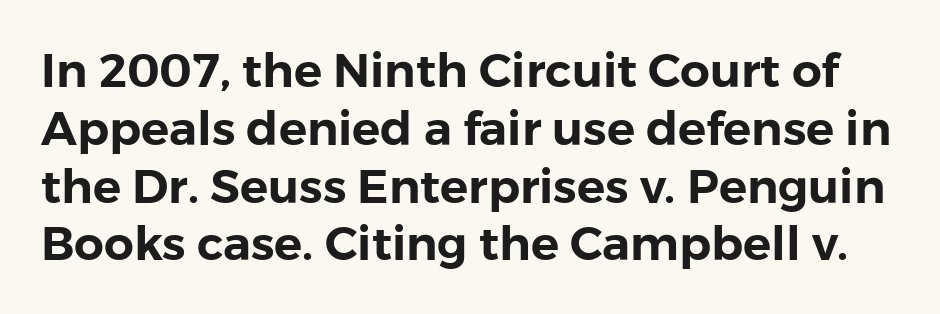
{"serif": "no", "italic": "no", "width": "normal", "stroke_contrast": "low", "x_height": "medium", "monospaced": "no", "underline": "no", "line_spacing_ratio": 1.23, "letter_spacing": "normal", "letter_spacing_em": 0.0, "glyph_px": 47}
